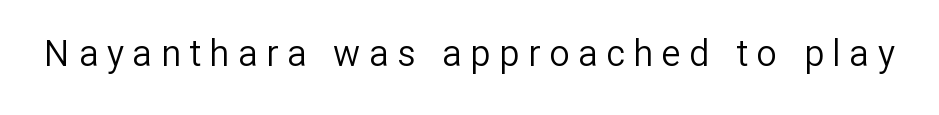
Looks like regular typesetting: each glyph gets only the width it needs. Stems and bowls with no extra thickness — not bold. Characters follow at a spacing far wider than the type designer built in. This sample uses an upright cut, with every glyph sitting square on the baseline.
